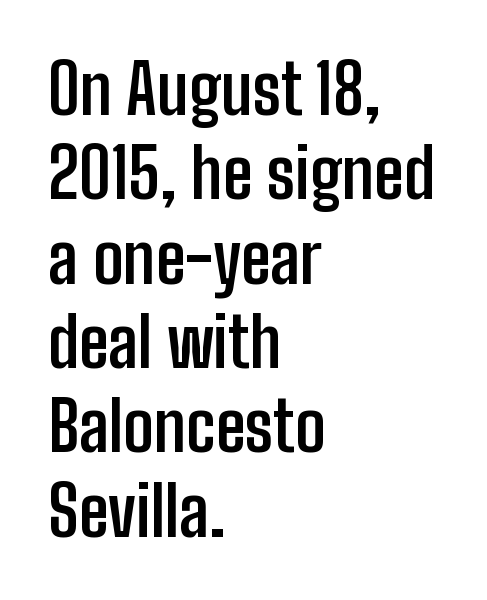
Q: Is the text bold? A: Yes.
Q: Is the text italic (slanted)? A: No, it is upright.
Q: Is the typeface a serif or a sans-serif typeface? A: Sans-serif.
Q: Is the text underlined? A: No.
Q: How is the paragraph aligned? A: Left-aligned.
Q: Is the spacing between letters normal or unusually wide? A: Normal.
Q: Width (condensed, normal, or wide)? A: Condensed.
Q: Stroke contrast? A: Low.
Q: x-height? A: Medium.
Q: Monospaced? A: No.
